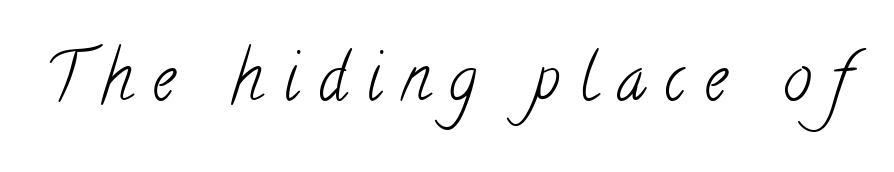
Weight class: somewhere from thin through regular. Regarding serifs, this sample has them. Do the characters align in a grid? No, the font is proportional. The foot of each line stays bare and open.
